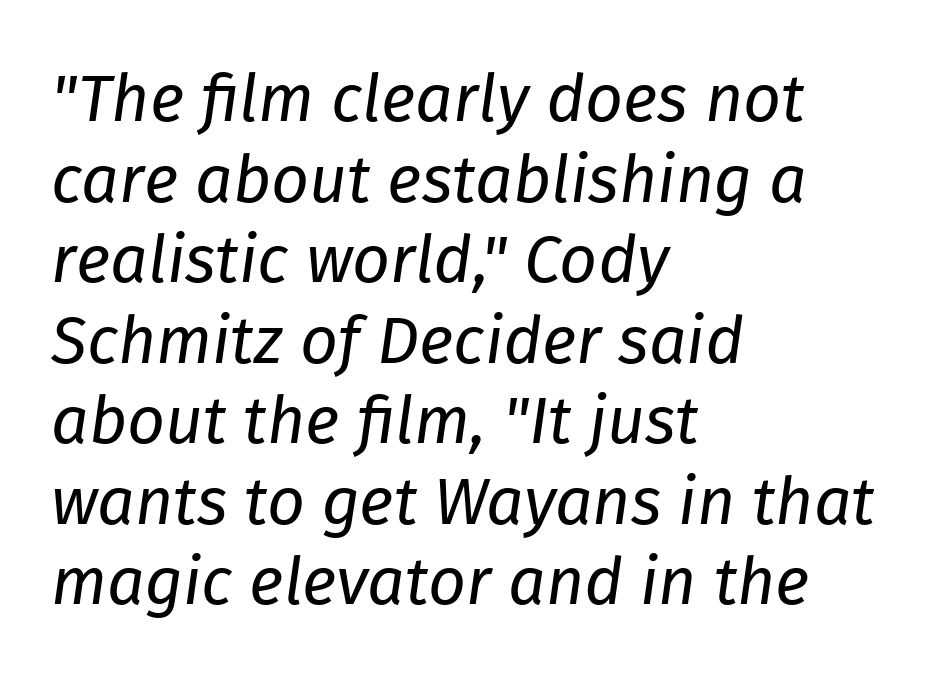
Q: Is the text bold? A: No.
Q: Is the text italic (slanted)? A: Yes, it leans right by about 8 degrees.
Q: Is the text underlined? A: No.
Q: How is the paragraph aligned? A: Left-aligned.
Q: Is the spacing between letters normal or unusually wide? A: Normal.
Q: Width (condensed, normal, or wide)? A: Normal.
Q: Stroke contrast? A: Low.
Q: x-height? A: Medium.
Q: Monospaced? A: No.
